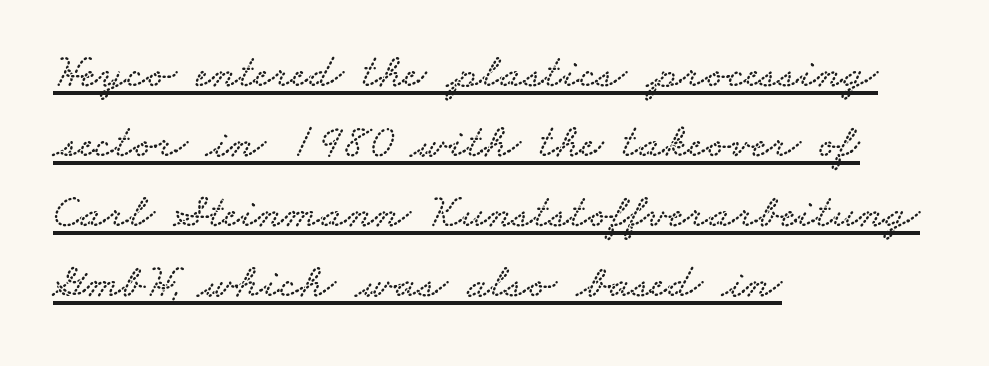
Horizontal bands of white between lines are of average thickness. Somebody hit Ctrl+U on this one — the words are underlined. Varying glyph widths throughout — classic text-font behaviour. You could call the tracking neutral — neither tight nor loose. The setting favours the left margin, as ordinary paragraphs usually do. The font family rendered here belongs to the serif group.
